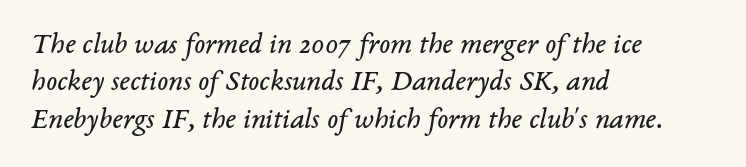
The image shows 29 px regular-weight serif type, italic (leaning right); set left-aligned, normal line spacing (1.29x), normal letter spacing, not underlined; low stroke contrast and a medium x-height.
